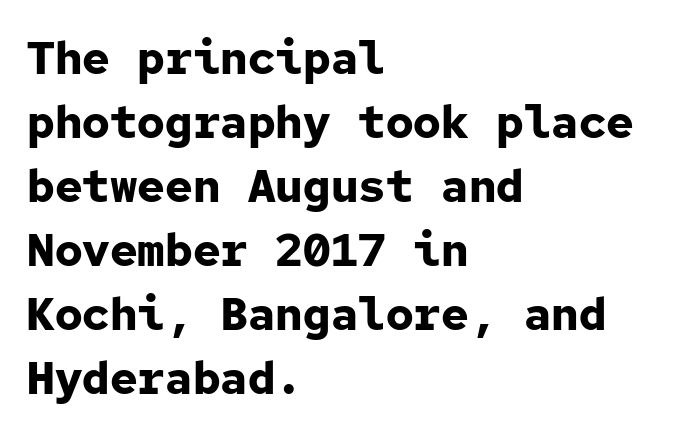
{"serif": "no", "italic": "no", "bold": "yes", "weight": "bold", "width": "normal", "stroke_contrast": "low", "x_height": "medium", "monospaced": "yes", "underline": "no", "align": "left", "line_spacing": "normal", "line_spacing_ratio": 1.39, "letter_spacing": "normal", "letter_spacing_em": 0.0, "glyph_px": 46}
